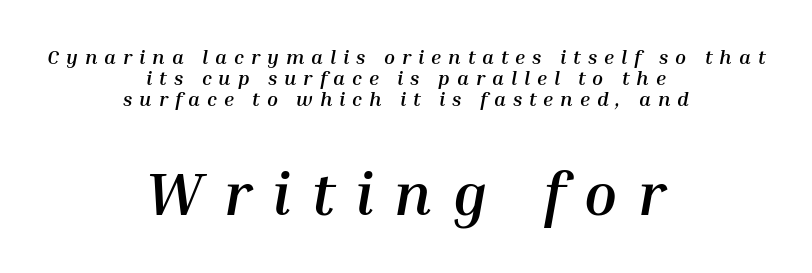
Q: Is the text bold? A: Yes.
Q: Is the text italic (slanted)? A: Yes, it leans right by about 10 degrees.
Q: Is the text underlined? A: No.
Q: How is the paragraph aligned? A: Centered.
Q: Is the spacing between letters normal or unusually wide? A: Unusually wide.
Q: Is the spacing between lines tight, normal or loose? A: Tight.
Q: Which block of text is set in a larger size, the first (top) or the second (bottom)? A: The second (bottom) one.
Q: Width (condensed, normal, or wide)? A: Normal.
Q: Stroke contrast? A: Medium.
Q: x-height? A: Medium.
Q: Monospaced? A: No.
